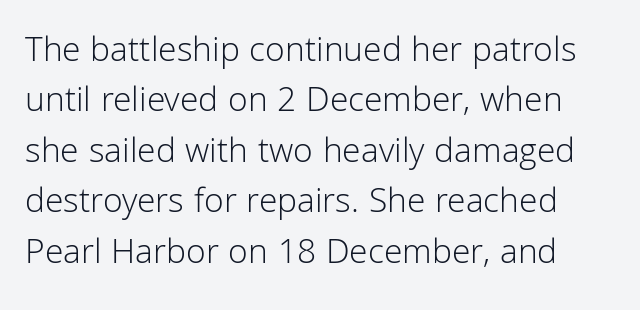
A typesetter would call this zero additional tracking. Any mark beneath the type? The region is blank. Compared with a typical body face, this is equally light or lighter still. Upright lettering throughout. Successive baselines arrive at the customary interval.
